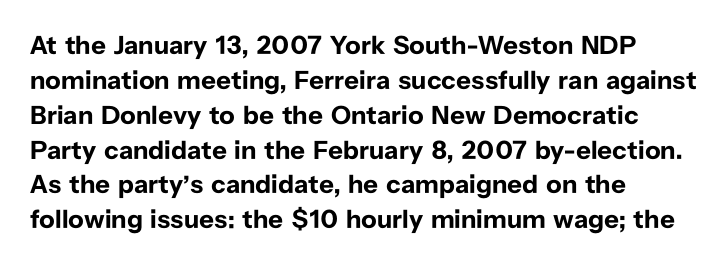
The image shows 26 px bold type, upright; set left-aligned, normal line spacing (1.34x), normal letter spacing, not underlined.
